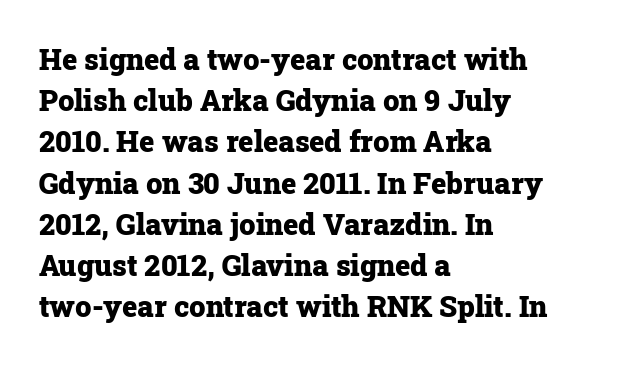
{"serif": "yes", "italic": "no", "bold": "yes", "weight": "heavy", "width": "normal", "stroke_contrast": "low", "x_height": "medium", "monospaced": "no", "underline": "no", "align": "left", "line_spacing": "normal", "line_spacing_ratio": 1.42, "letter_spacing": "normal", "letter_spacing_em": 0.0, "glyph_px": 29}
